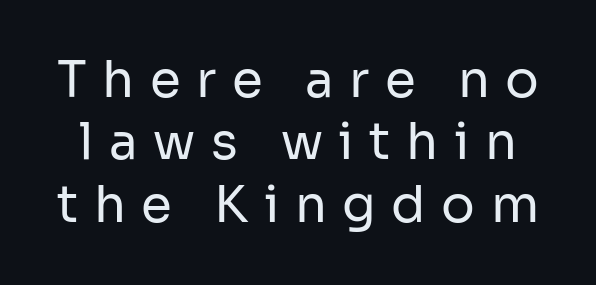
{"serif": "no", "italic": "no", "bold": "no", "weight": "regular", "width": "normal", "stroke_contrast": "low", "x_height": "medium", "monospaced": "no", "underline": "no", "line_spacing": "normal", "line_spacing_ratio": 1.25, "letter_spacing": "wide", "letter_spacing_em": 0.31, "glyph_px": 50}
